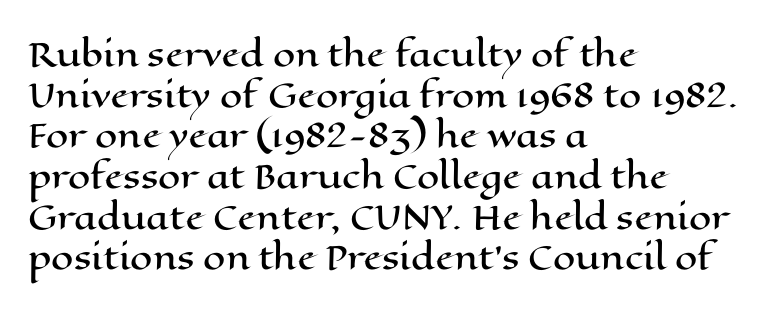
Q: Is the text italic (slanted)? A: No, it is upright.
Q: Is the text underlined? A: No.
Q: How is the paragraph aligned? A: Left-aligned.
Q: Is the spacing between letters normal or unusually wide? A: Normal.
Q: Is the spacing between lines tight, normal or loose? A: Normal.
Q: Width (condensed, normal, or wide)? A: Wide.
Q: Stroke contrast? A: High.
Q: x-height? A: Medium.
Q: Monospaced? A: No.
